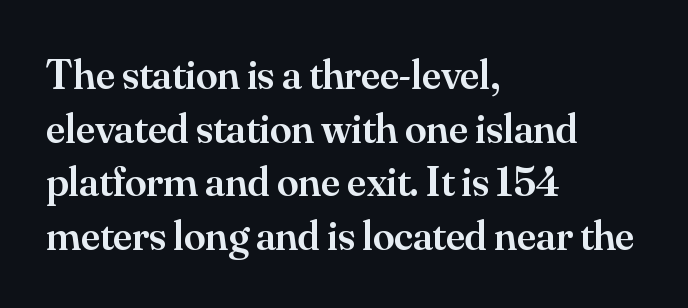
The image shows 43 px semibold serif type, upright; set left-aligned, normal line spacing (1.25x), normal letter spacing, not underlined; medium stroke contrast and a small x-height.
